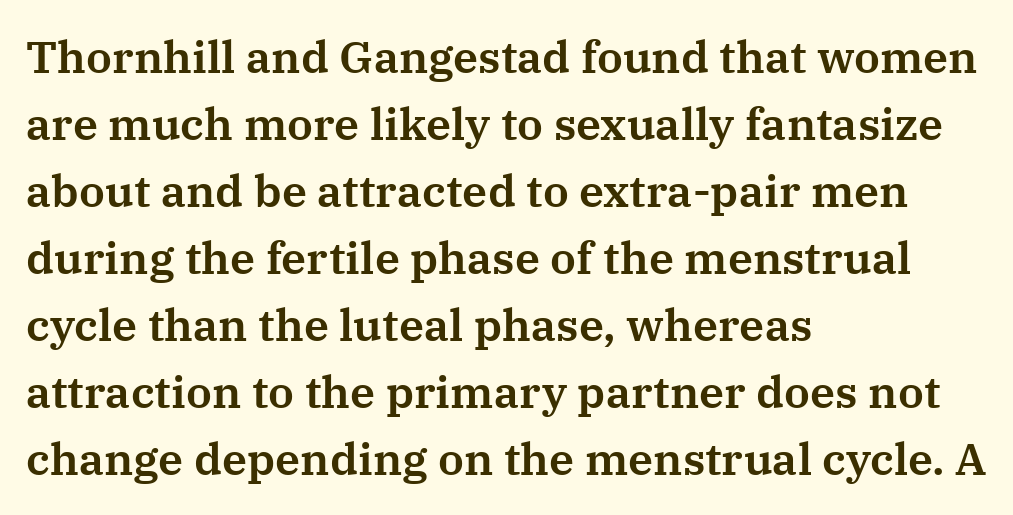
{"serif": "yes", "italic": "no", "width": "normal", "stroke_contrast": "medium", "x_height": "medium", "monospaced": "no", "underline": "no", "align": "left", "line_spacing": "normal", "line_spacing_ratio": 1.49, "letter_spacing": "normal", "letter_spacing_em": 0.0, "glyph_px": 45}
